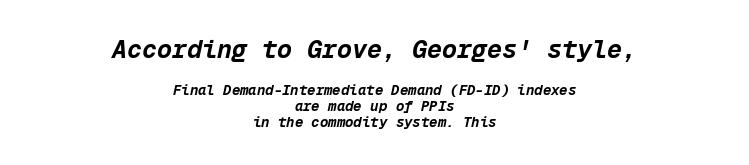
The image shows 25 px bold type, italic (leaning right); set centered, tight line spacing (1.14x), normal letter spacing, not underlined; the first (top) block is 1.79x larger.
